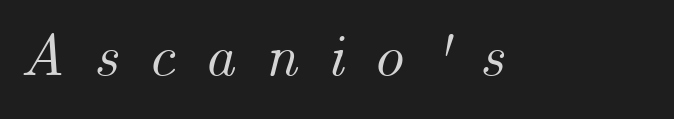
{"italic": "yes", "lean": "right", "slant_degrees": 14, "width": "normal", "stroke_contrast": "medium", "x_height": "small", "monospaced": "no", "underline": "no", "letter_spacing": "wide", "letter_spacing_em": 0.48, "glyph_px": 60}
